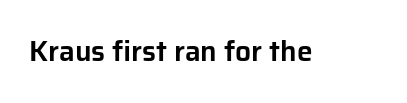
The image shows 28 px sans-serif type, upright; set normal letter spacing, not underlined; low stroke contrast and a medium x-height.
